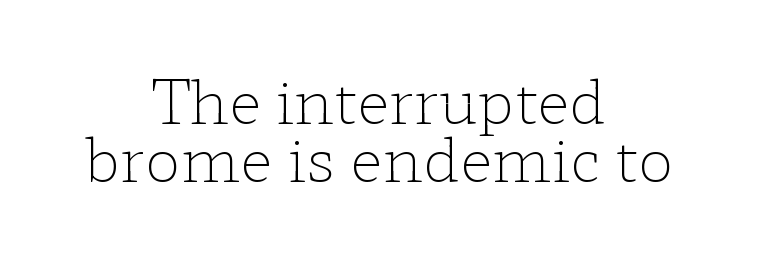
{"serif": "yes", "italic": "no", "bold": "no", "weight": "light", "width": "wide", "stroke_contrast": "low", "x_height": "medium", "monospaced": "no", "underline": "no", "align": "center", "line_spacing": "tight", "line_spacing_ratio": 0.97, "letter_spacing": "normal", "letter_spacing_em": 0.0, "glyph_px": 60}
